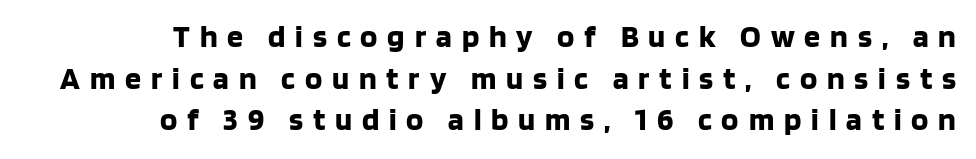
The image shows 32 px bold sans-serif type, upright; set normal line spacing (1.3x), unusually wide letter spacing (+0.31 em), not underlined; low stroke contrast and a large x-height.
